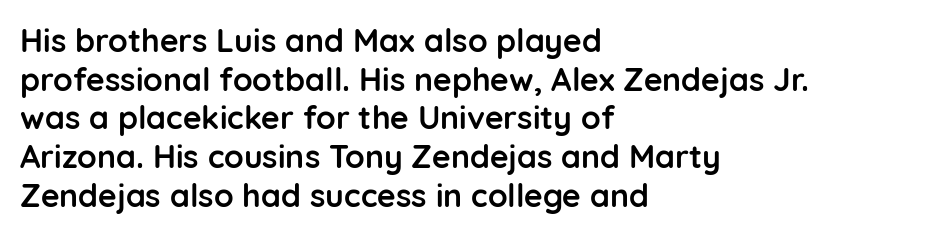
The image shows 32 px semibold sans-serif type, upright; set left-aligned, line spacing 1.21x, normal letter spacing, not underlined; low stroke contrast and a medium x-height.
